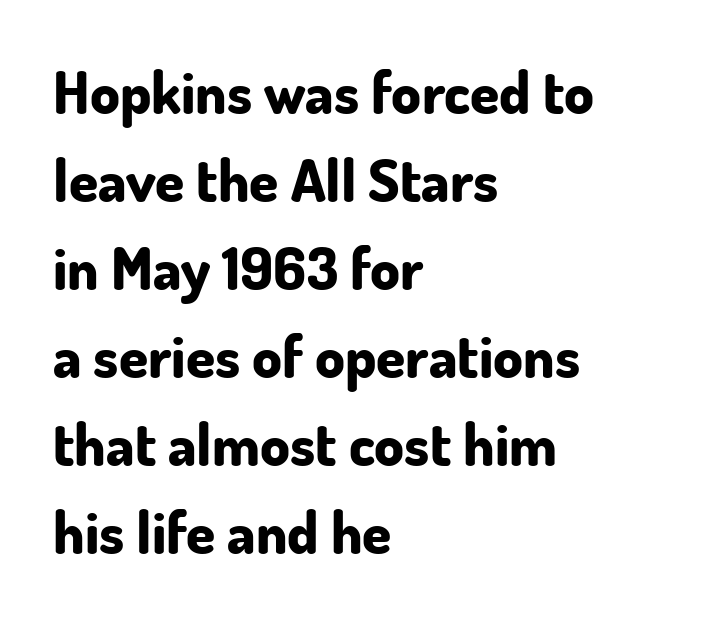
{"serif": "no", "italic": "no", "bold": "yes", "weight": "bold", "width": "normal", "stroke_contrast": "low", "x_height": "small", "monospaced": "no", "underline": "no", "align": "left", "line_spacing": "normal", "line_spacing_ratio": 1.49, "letter_spacing": "normal", "letter_spacing_em": 0.0, "glyph_px": 59}
